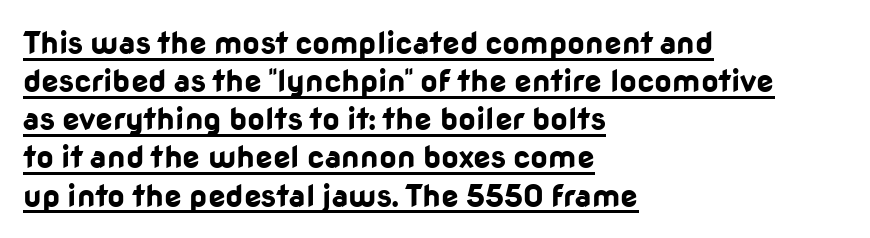
The image shows 31 px bold sans-serif type, upright; set left-aligned, line spacing 1.23x, normal letter spacing, underlined; low stroke contrast and a medium x-height.
